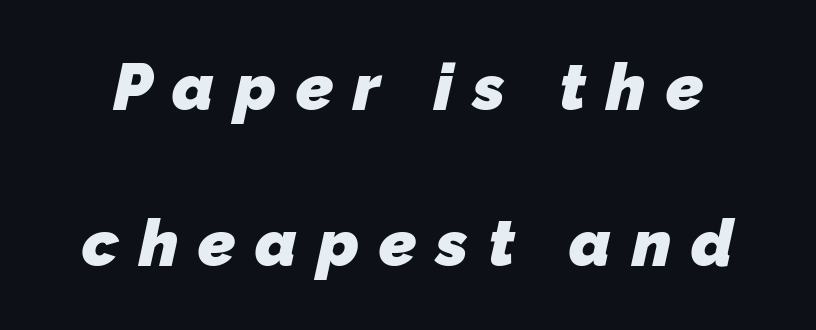
Q: Is the text bold? A: Yes.
Q: Is the typeface a serif or a sans-serif typeface? A: Sans-serif.
Q: Is the text underlined? A: No.
Q: Is the spacing between letters normal or unusually wide? A: Unusually wide.
Q: Is the spacing between lines tight, normal or loose? A: Loose.
Q: Width (condensed, normal, or wide)? A: Normal.
Q: Stroke contrast? A: Low.
Q: x-height? A: Medium.
Q: Monospaced? A: No.
